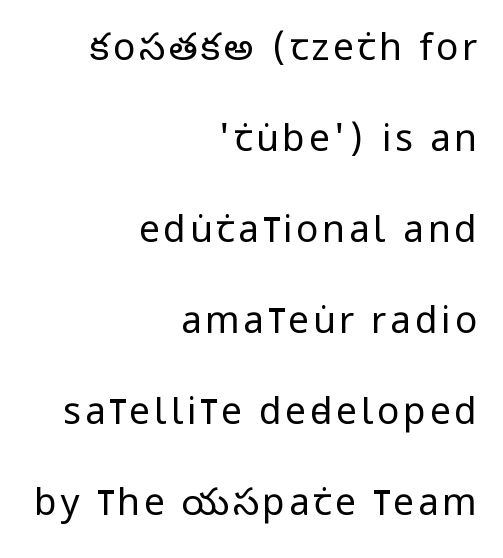
The image shows 37 px regular-weight, condensed sans-serif type, upright; set right-aligned, loose line spacing (2.46x), not underlined; low stroke contrast and a large x-height.
